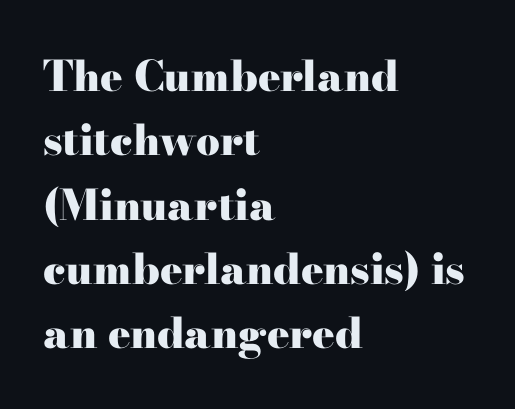
{"serif": "yes", "italic": "no", "bold": "yes", "weight": "heavy", "width": "wide", "stroke_contrast": "high", "x_height": "small", "monospaced": "no", "underline": "no", "align": "left", "line_spacing": "normal", "line_spacing_ratio": 1.53, "letter_spacing": "normal", "letter_spacing_em": 0.0, "glyph_px": 42}
